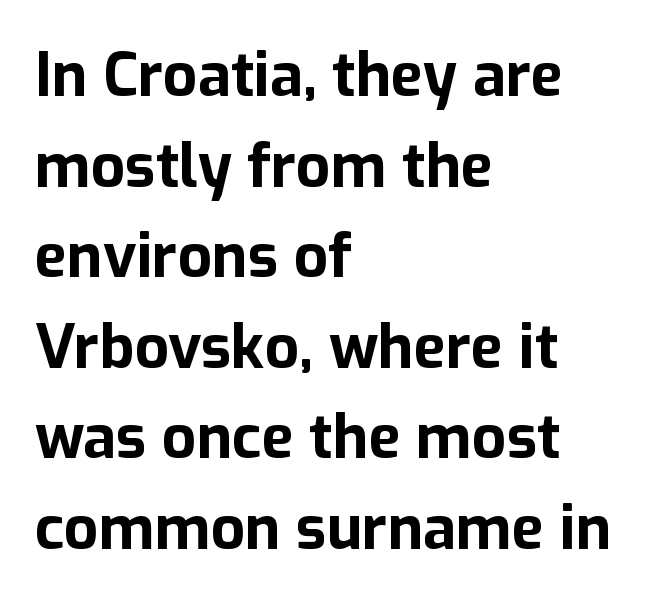
These lines keep a tight, regular rhythm from letter to letter. Notice how the passage keeps a crisp vertical edge on the left only. This sample uses a sans-serif face. Anything drawn beneath the words? Only blank space.
